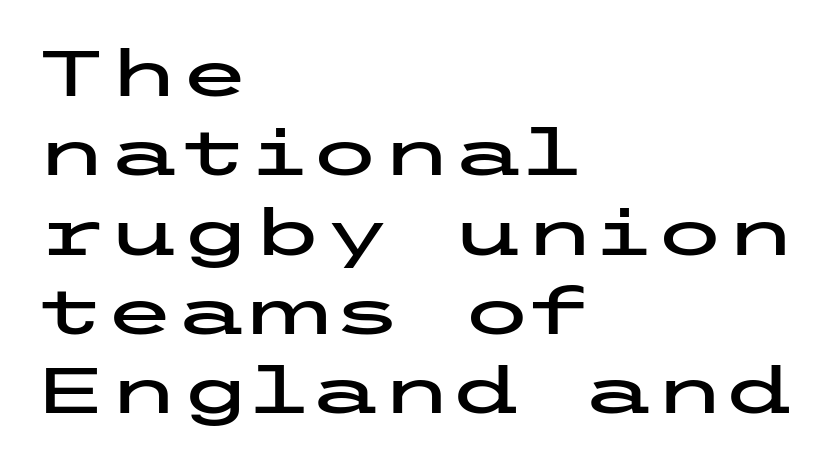
Any mark beneath the type? The region is blank. This is roman type, the default non-slanted kind. The typeface chosen for these lines omits serifs. Tracking here is standard; glyphs follow each other at the usual distance.
